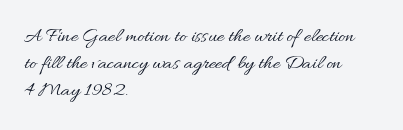
The image shows 21 px text type; set left-aligned, normal line spacing (1.29x), normal letter spacing, not underlined.
